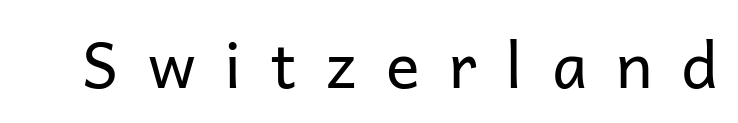
{"serif": "no", "italic": "no", "bold": "no", "weight": "regular", "width": "normal", "stroke_contrast": "low", "x_height": "medium", "monospaced": "no", "underline": "no", "letter_spacing": "wide", "letter_spacing_em": 0.46, "glyph_px": 63}
